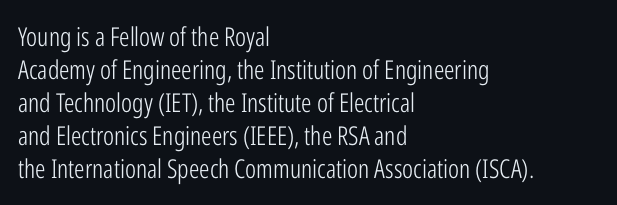
{"italic": "no", "bold": "no", "underline": "no", "align": "left", "line_spacing": "normal", "line_spacing_ratio": 1.27, "letter_spacing": "normal", "letter_spacing_em": 0.0, "glyph_px": 26}
